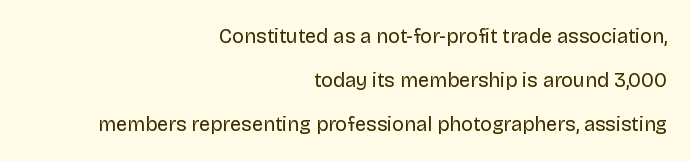
Q: Is the text bold? A: No.
Q: Is the text italic (slanted)? A: No, it is upright.
Q: Is the text underlined? A: No.
Q: How is the paragraph aligned? A: Right-aligned.
Q: Is the spacing between letters normal or unusually wide? A: Normal.
Q: Is the spacing between lines tight, normal or loose? A: Loose.
